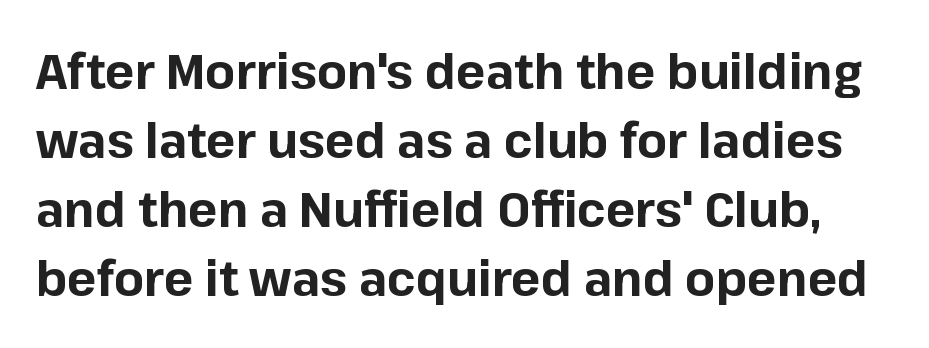
The image shows 49 px bold sans-serif type, upright; set normal line spacing (1.41x), normal letter spacing, not underlined; low stroke contrast and a medium x-height.
